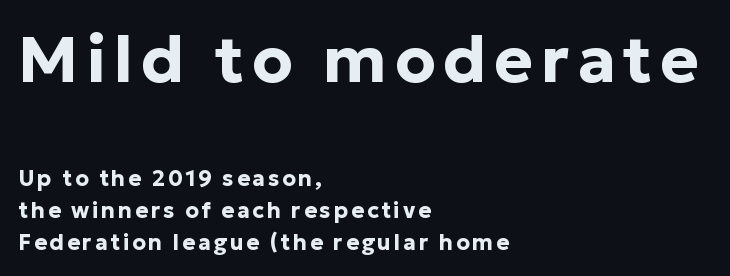
{"serif": "no", "italic": "no", "bold": "yes", "weight": "bold", "width": "normal", "stroke_contrast": "low", "x_height": "medium", "monospaced": "no", "underline": "no", "align": "left", "line_spacing": "normal", "line_spacing_ratio": 1.45, "larger_block": "first", "size_ratio": 2.95, "glyph_px": 65}
